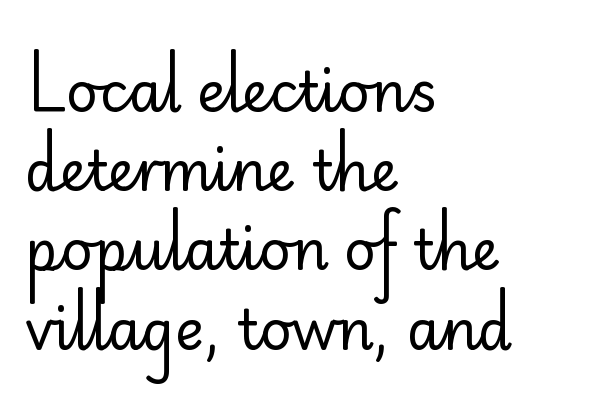
Q: Is the text bold? A: No.
Q: Is the text italic (slanted)? A: No, it is upright.
Q: Is the typeface a serif or a sans-serif typeface? A: Sans-serif.
Q: Is the text underlined? A: No.
Q: How is the paragraph aligned? A: Left-aligned.
Q: Is the spacing between letters normal or unusually wide? A: Normal.
Q: Is the spacing between lines tight, normal or loose? A: Normal.
Q: Width (condensed, normal, or wide)? A: Normal.
Q: Stroke contrast? A: Low.
Q: x-height? A: Small.
Q: Monospaced? A: No.
